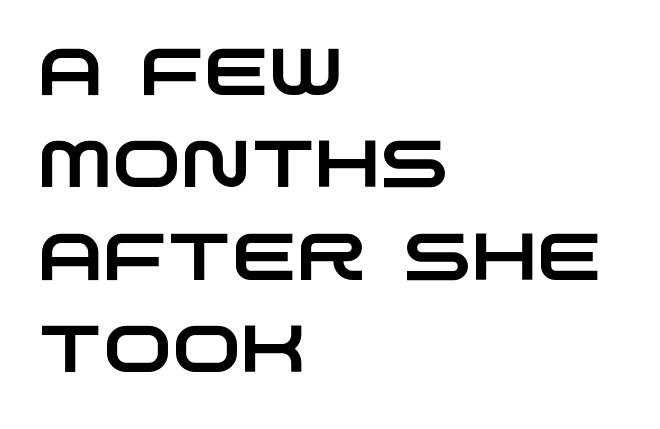
Q: Is the typeface a serif or a sans-serif typeface? A: Sans-serif.
Q: Is the text underlined? A: No.
Q: How is the paragraph aligned? A: Left-aligned.
Q: Is the spacing between letters normal or unusually wide? A: Normal.
Q: Is the spacing between lines tight, normal or loose? A: Normal.
Q: Width (condensed, normal, or wide)? A: Wide.
Q: Stroke contrast? A: Low.
Q: x-height? A: Large.
Q: Monospaced? A: No.
